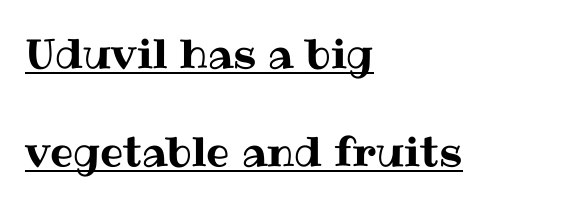
Beneath each row of characters lies a ruled line. This sample uses an upright cut, with every glyph sitting square on the baseline. The designer dialed line spacing up above the default. Tracking value appears to be zero — textbook default spacing. Note the varied advance widths — an 'i' is clearly narrower than an 'm'.
